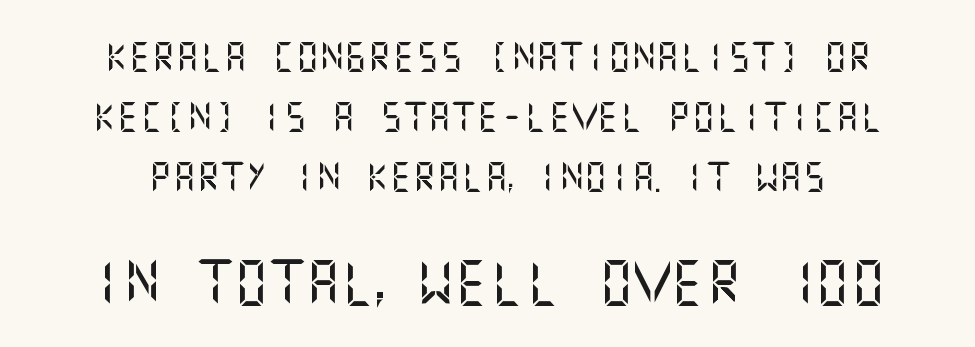
The image shows 45 px sans-serif type, upright; set loose line spacing (2.0x), normal letter spacing, not underlined; the second (bottom) block is 1.5x larger; medium stroke contrast and a large x-height.
